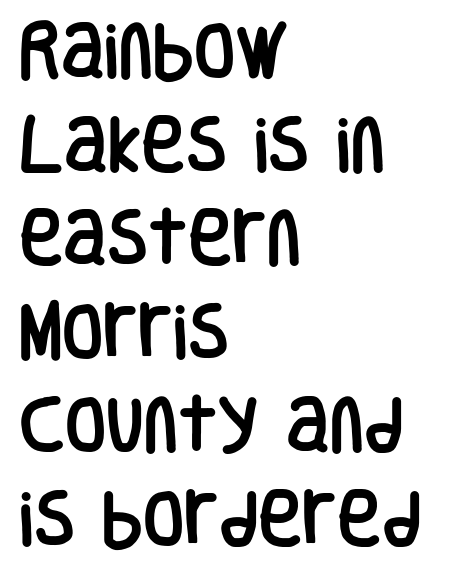
The image shows 60 px condensed sans-serif type, upright; set left-aligned, normal line spacing (1.56x), normal letter spacing, not underlined; low stroke contrast and a large x-height.
